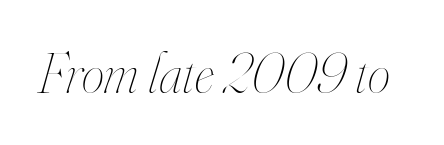
Every character sits at an angle, as italics do. Think of a printed novel: that variable character pitch is what you see here. No extra tracking has been applied to these lines. The gap between lines stays unmarked.
